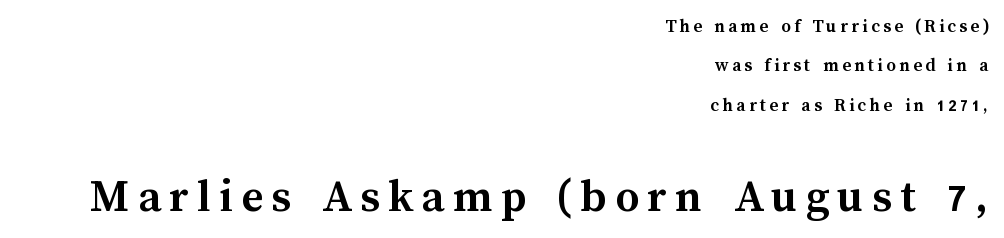
The image shows 48 px semibold type, upright; set right-aligned, loose line spacing (2.07x), not underlined; the second (bottom) block is 2.53x larger; medium stroke contrast and a medium x-height.
